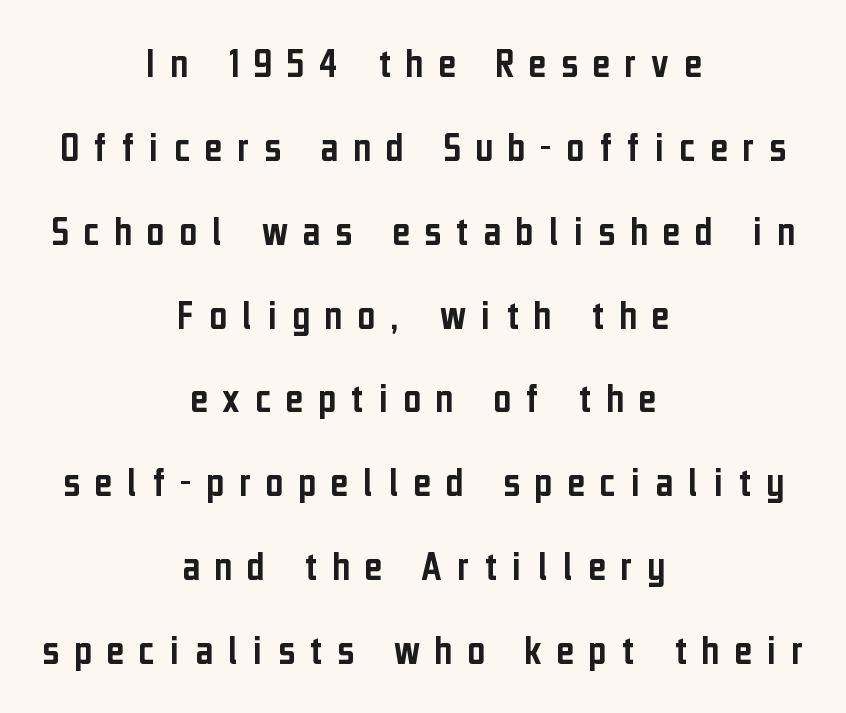
{"serif": "no", "italic": "no", "width": "condensed", "stroke_contrast": "low", "x_height": "medium", "monospaced": "no", "underline": "no", "align": "center", "line_spacing": "loose", "line_spacing_ratio": 1.95, "letter_spacing": "wide", "letter_spacing_em": 0.34, "glyph_px": 43}
